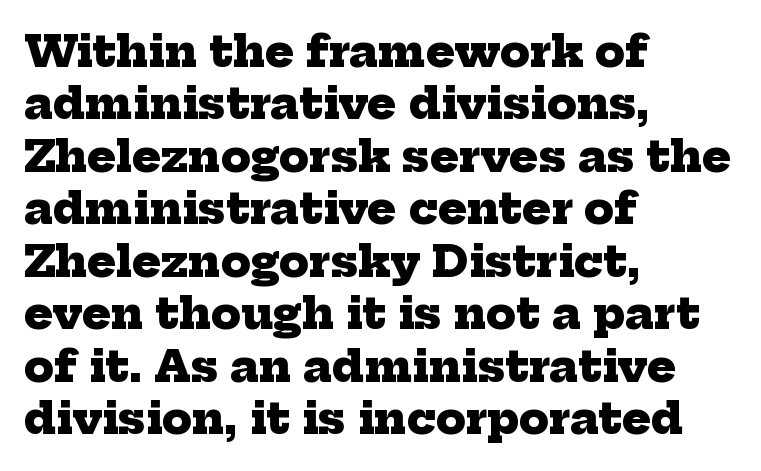
Q: Is the text bold? A: Yes.
Q: Is the typeface a serif or a sans-serif typeface? A: Serif.
Q: Is the text underlined? A: No.
Q: How is the paragraph aligned? A: Left-aligned.
Q: Is the spacing between letters normal or unusually wide? A: Normal.
Q: Width (condensed, normal, or wide)? A: Normal.
Q: Stroke contrast? A: Low.
Q: x-height? A: Medium.
Q: Monospaced? A: No.
